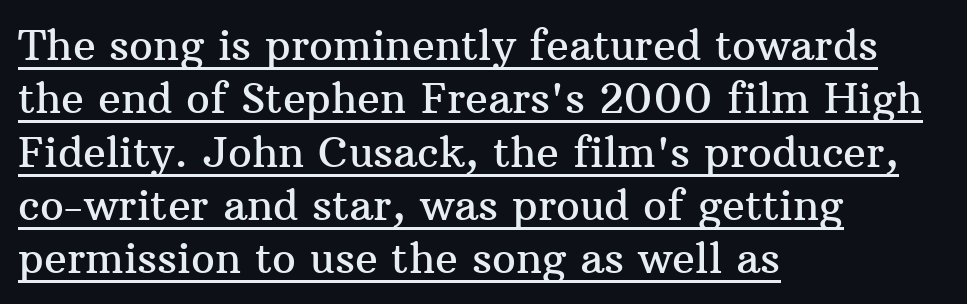
{"serif": "yes", "italic": "no", "width": "normal", "stroke_contrast": "medium", "x_height": "medium", "monospaced": "no", "underline": "yes", "align": "left", "line_spacing": "normal", "line_spacing_ratio": 1.27, "letter_spacing": "normal", "letter_spacing_em": 0.0, "glyph_px": 42}
